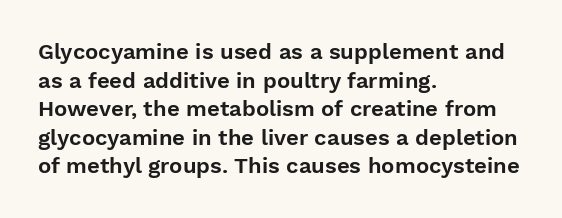
The image shows 22 px text type, upright; set left-aligned, normal line spacing (1.3x), normal letter spacing, not underlined.
